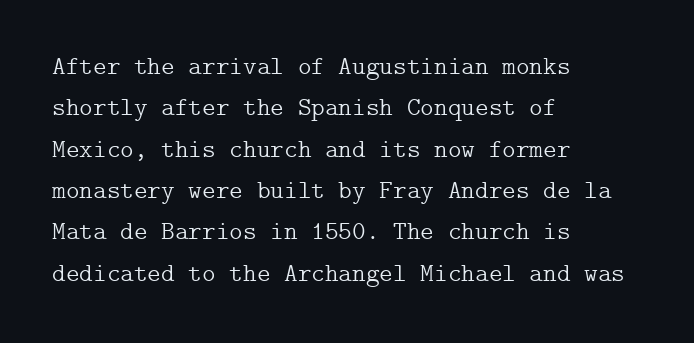
The image shows 26 px text type, upright; set left-aligned, normal line spacing (1.59x), normal letter spacing, not underlined.
